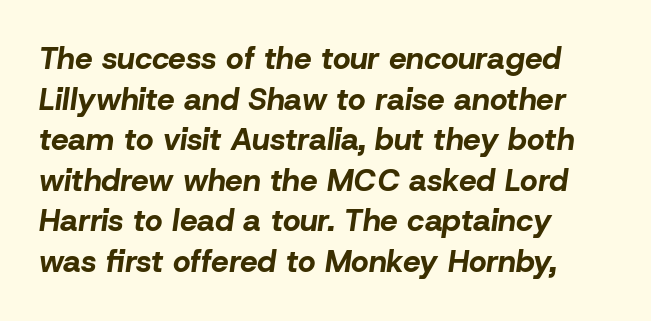
Q: Is the text bold? A: Yes.
Q: Is the text italic (slanted)? A: Yes, it leans right by about 8 degrees.
Q: Is the text underlined? A: No.
Q: How is the paragraph aligned? A: Left-aligned.
Q: Is the spacing between letters normal or unusually wide? A: Normal.
Q: Is the spacing between lines tight, normal or loose? A: Normal.
Q: Width (condensed, normal, or wide)? A: Normal.
Q: Stroke contrast? A: Low.
Q: x-height? A: Medium.
Q: Monospaced? A: No.
